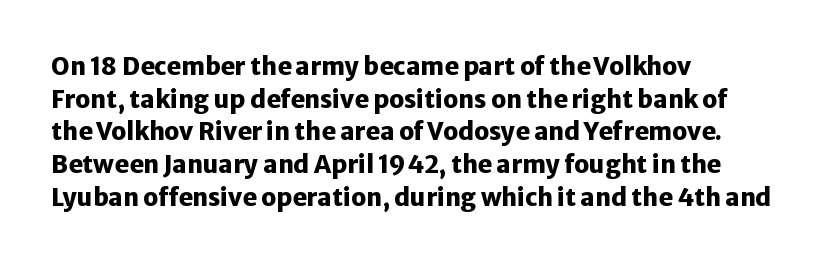
Q: Is the text bold? A: Yes.
Q: Is the text italic (slanted)? A: No, it is upright.
Q: Is the text underlined? A: No.
Q: How is the paragraph aligned? A: Left-aligned.
Q: Is the spacing between letters normal or unusually wide? A: Normal.
Q: Is the spacing between lines tight, normal or loose? A: Normal.
